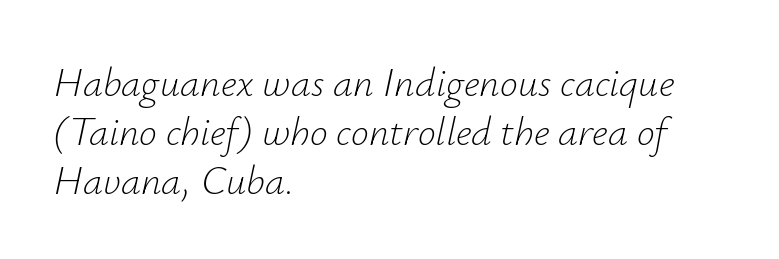
{"italic": "yes", "lean": "right", "slant_degrees": 12, "bold": "no", "weight": "light", "width": "normal", "stroke_contrast": "low", "x_height": "small", "monospaced": "no", "underline": "no", "align": "left", "line_spacing_ratio": 1.22, "letter_spacing": "normal", "letter_spacing_em": 0.0, "glyph_px": 40}
